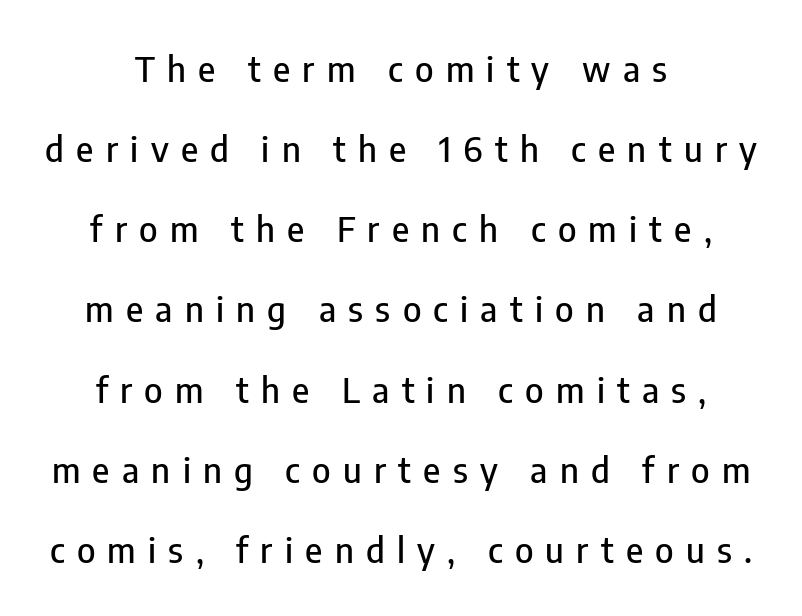
Q: Is the text italic (slanted)? A: No, it is upright.
Q: Is the typeface a serif or a sans-serif typeface? A: Sans-serif.
Q: Is the text underlined? A: No.
Q: How is the paragraph aligned? A: Centered.
Q: Is the spacing between letters normal or unusually wide? A: Unusually wide.
Q: Is the spacing between lines tight, normal or loose? A: Loose.
Q: Width (condensed, normal, or wide)? A: Condensed.
Q: Stroke contrast? A: Low.
Q: x-height? A: Medium.
Q: Monospaced? A: No.
